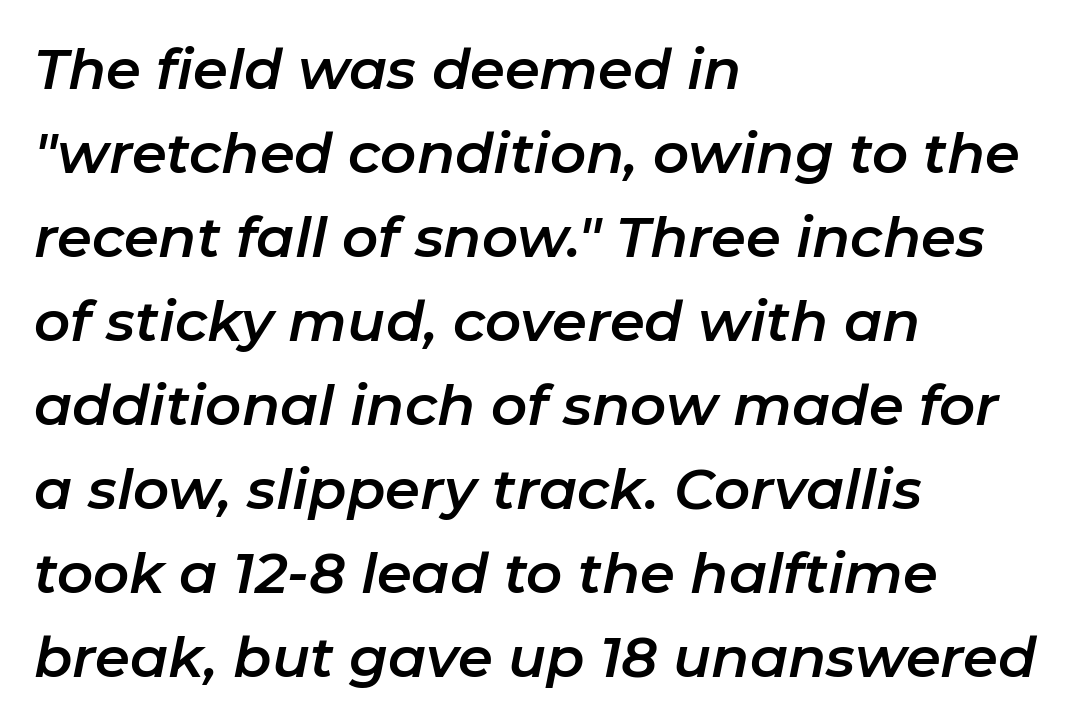
The image shows 56 px text type, italic (leaning right); set left-aligned, normal line spacing (1.5x), normal letter spacing, not underlined; low stroke contrast and a medium x-height.
